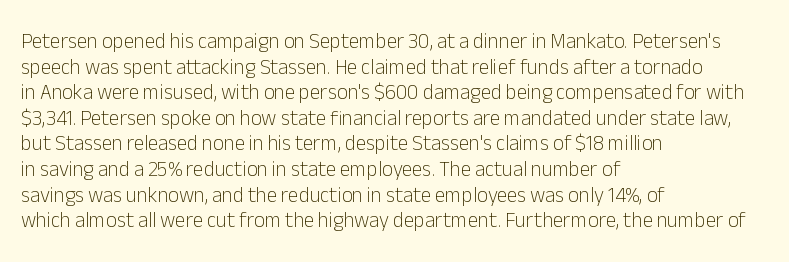
The image shows 21 px text type, upright; set left-aligned, line spacing 1.22x, normal letter spacing, not underlined.
